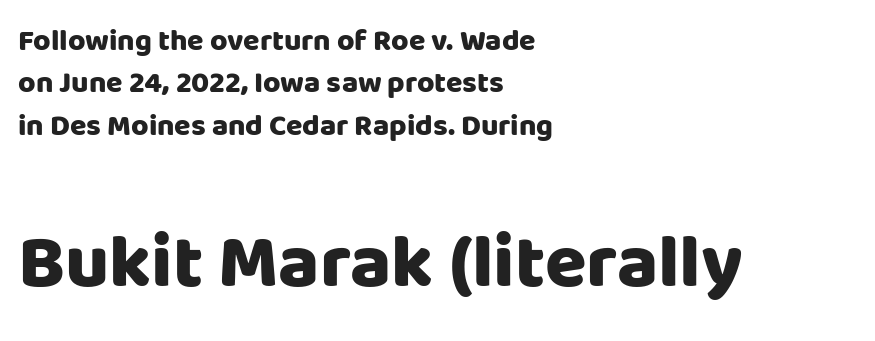
Does the weight exceed regular? Yes, all the way to bold. A typesetter would call this proportional, since set widths differ per character. In terms of leading, this rendering sits right in the middle. Is the lower block the larger one? Yes — the lower block carries the bigger type.
